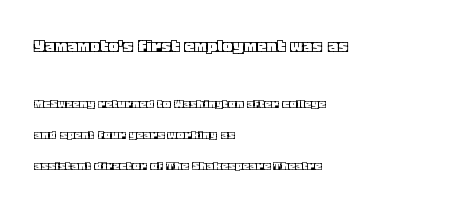
Q: Is the text italic (slanted)? A: No, it is upright.
Q: Is the text underlined? A: No.
Q: How is the paragraph aligned? A: Left-aligned.
Q: Is the spacing between letters normal or unusually wide? A: Normal.
Q: Is the spacing between lines tight, normal or loose? A: Loose.
Q: Which block of text is set in a larger size, the first (top) or the second (bottom)? A: The first (top) one.
